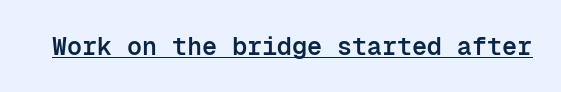
The image shows 25 px text type, upright; set normal letter spacing, underlined.
